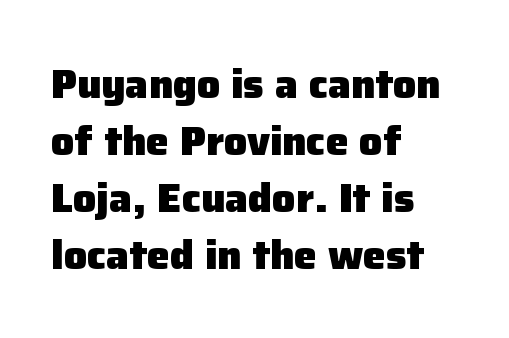
Q: Is the text bold? A: Yes.
Q: Is the text italic (slanted)? A: No, it is upright.
Q: Is the typeface a serif or a sans-serif typeface? A: Sans-serif.
Q: Is the text underlined? A: No.
Q: How is the paragraph aligned? A: Left-aligned.
Q: Is the spacing between letters normal or unusually wide? A: Normal.
Q: Is the spacing between lines tight, normal or loose? A: Normal.
Q: Width (condensed, normal, or wide)? A: Normal.
Q: Stroke contrast? A: Low.
Q: x-height? A: Medium.
Q: Monospaced? A: No.
